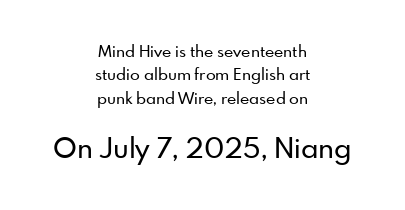
Q: Is the text italic (slanted)? A: No, it is upright.
Q: Is the typeface a serif or a sans-serif typeface? A: Sans-serif.
Q: Is the text underlined? A: No.
Q: How is the paragraph aligned? A: Centered.
Q: Is the spacing between letters normal or unusually wide? A: Normal.
Q: Is the spacing between lines tight, normal or loose? A: Normal.
Q: Which block of text is set in a larger size, the first (top) or the second (bottom)? A: The second (bottom) one.
Q: Width (condensed, normal, or wide)? A: Normal.
Q: Stroke contrast? A: Low.
Q: x-height? A: Small.
Q: Monospaced? A: No.
